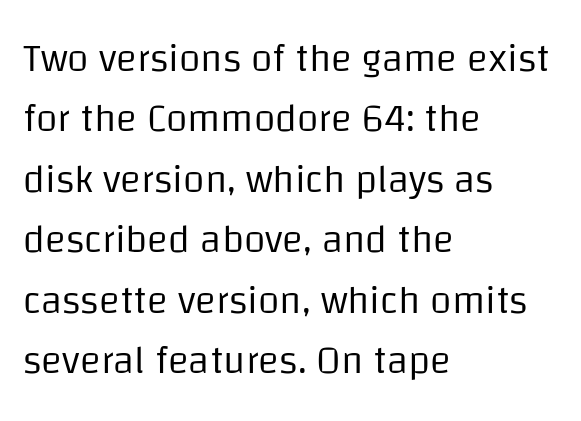
The image shows 39 px regular-weight sans-serif type, upright; set left-aligned, normal line spacing (1.55x), normal letter spacing, not underlined; low stroke contrast and a large x-height.
